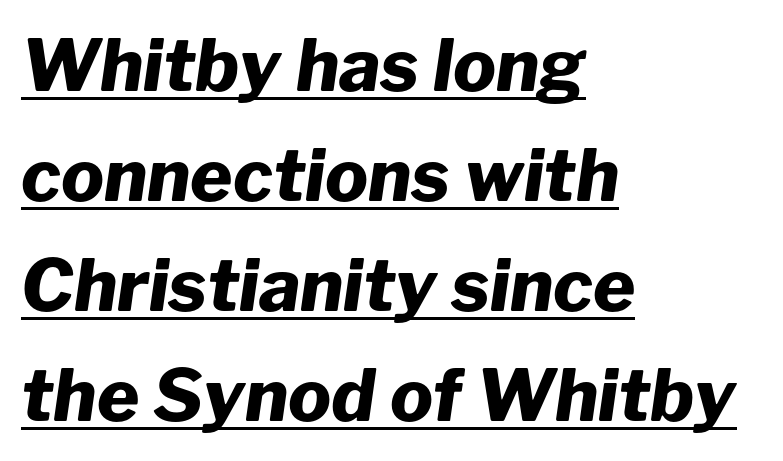
Q: Is the text bold? A: Yes.
Q: Is the text italic (slanted)? A: Yes, it leans right by about 8 degrees.
Q: Is the text underlined? A: Yes.
Q: How is the paragraph aligned? A: Left-aligned.
Q: Is the spacing between letters normal or unusually wide? A: Normal.
Q: Is the spacing between lines tight, normal or loose? A: Normal.
Q: Width (condensed, normal, or wide)? A: Normal.
Q: Stroke contrast? A: Low.
Q: x-height? A: Medium.
Q: Monospaced? A: No.
